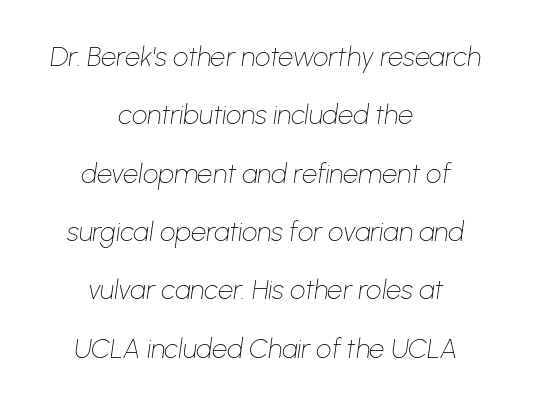
{"italic": "yes", "lean": "right", "slant_degrees": 8, "bold": "no", "underline": "no", "align": "center", "line_spacing": "loose", "line_spacing_ratio": 2.16, "letter_spacing": "normal", "letter_spacing_em": 0.0, "glyph_px": 27}
